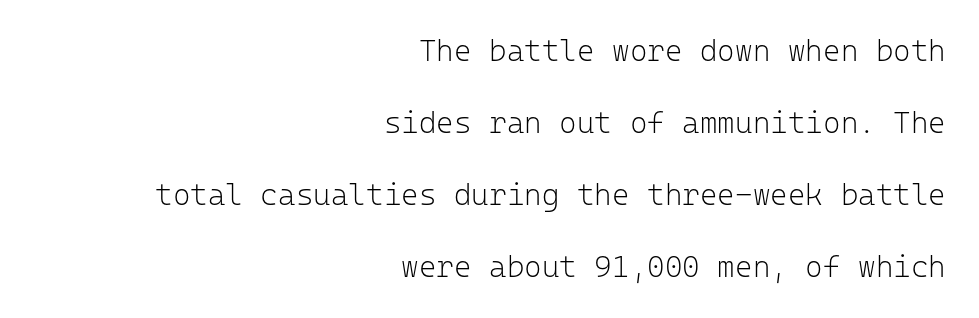
The image shows 30 px light sans-serif type, upright, monospaced; set right-aligned, loose line spacing (2.4x), normal letter spacing, not underlined; low stroke contrast and a medium x-height.
